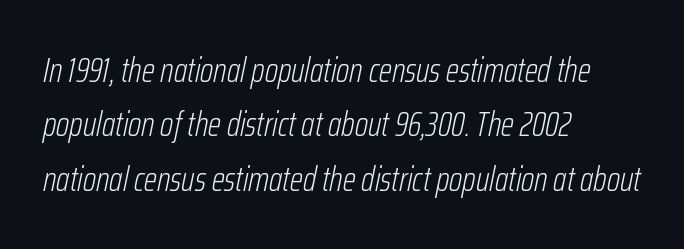
Only glyphs here, with clear space below each row. Tall strokes in this sample are angled rather than plumb. The letterforms sit at book weight or below. The lines are quadded left. Interline gaps are of average width in this sample.
